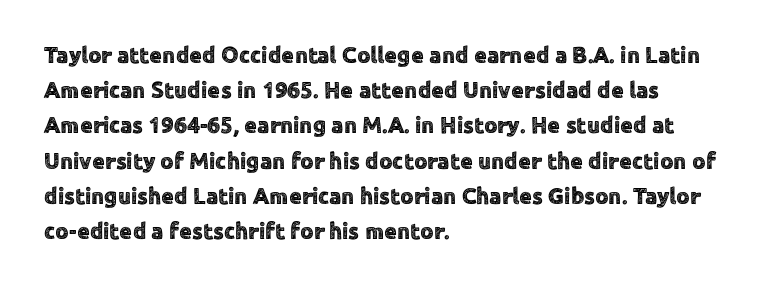
The image shows 23 px text type, upright; set left-aligned, normal line spacing (1.53x), normal letter spacing, not underlined.
